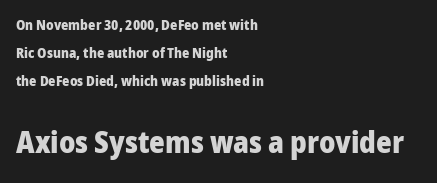
This is the regular roman posture of the typeface. Typesetter's note: full bold, strokes at maximum text heaviness. These lines stand farther apart than default settings would place them. Note the varied advance widths — an 'i' is clearly narrower than an 'm'. The more generous point size was reserved for the lower chunk.
